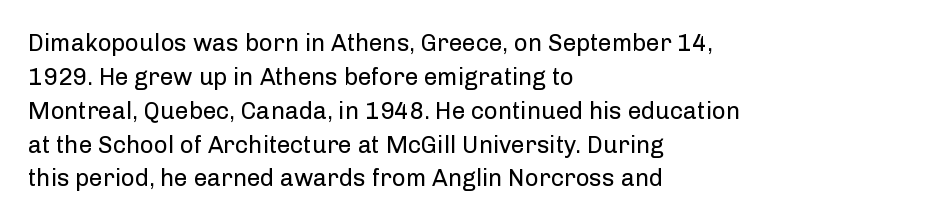
{"italic": "no", "bold": "no", "underline": "no", "align": "left", "line_spacing": "normal", "line_spacing_ratio": 1.41, "letter_spacing": "normal", "letter_spacing_em": 0.0, "glyph_px": 24}
